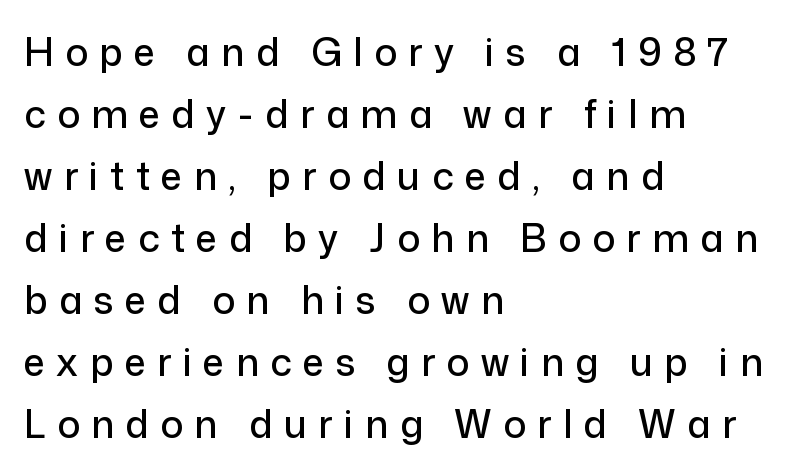
The image shows 38 px sans-serif type, upright; set left-aligned, normal line spacing (1.63x), unusually wide letter spacing (+0.3 em), not underlined; low stroke contrast and a medium x-height.
